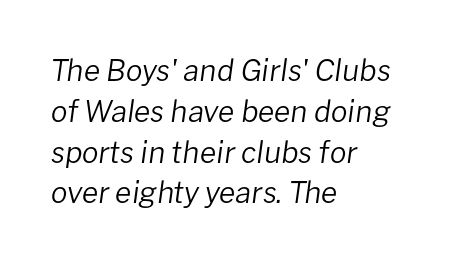
Q: Is the text bold? A: No.
Q: Is the text italic (slanted)? A: Yes, it leans right by about 8 degrees.
Q: Is the text underlined? A: No.
Q: How is the paragraph aligned? A: Left-aligned.
Q: Is the spacing between letters normal or unusually wide? A: Normal.
Q: Is the spacing between lines tight, normal or loose? A: Normal.
Q: Width (condensed, normal, or wide)? A: Normal.
Q: Stroke contrast? A: Low.
Q: x-height? A: Medium.
Q: Monospaced? A: No.
